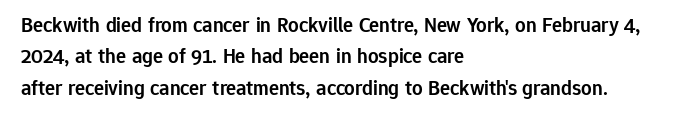
The image shows 21 px text type, upright; set left-aligned, normal line spacing (1.49x), normal letter spacing, not underlined.
